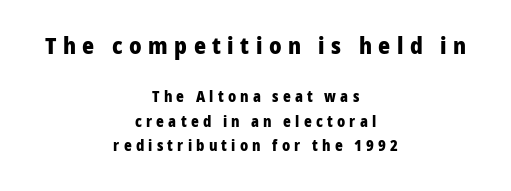
What's the leading like? Ordinary, nothing unusual. Centered paragraph, ragged on both sides. The zone under the glyphs is completely vacant. The more generous point size was reserved for the upper chunk. What weight is shown? A full bold with thick strokes.
